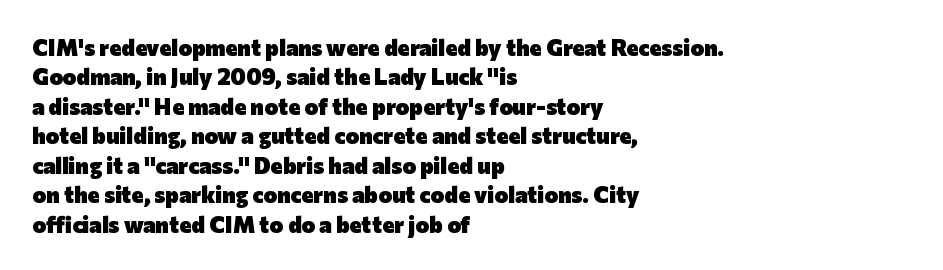
{"italic": "no", "bold": "yes", "underline": "no", "align": "left", "line_spacing": "normal", "line_spacing_ratio": 1.28, "letter_spacing": "normal", "letter_spacing_em": 0.0, "glyph_px": 23}
